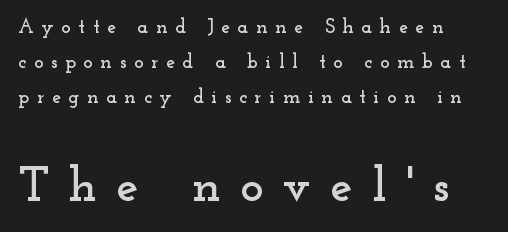
Check under the words: just untouched page. Character size in the trailing block exceeds that of the leading block. Looks like regular typesetting: each glyph gets only the width it needs. Is the letter spacing exaggerated? Yes — the characters are pushed far apart. Quick note: not italic, upright.
